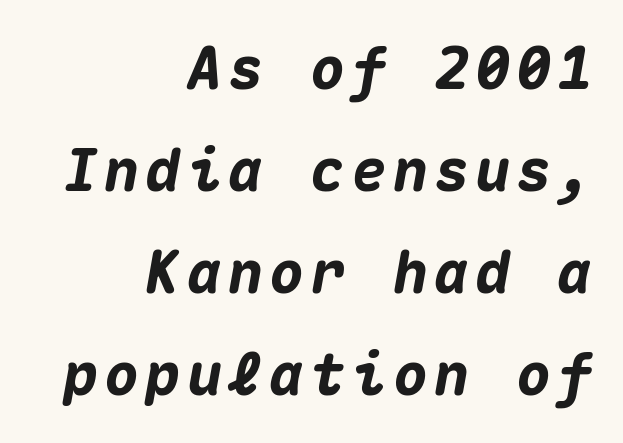
The words here are not underlined. In terms of weight, the rendering is a true, heavy bold. Each letter, wide or thin by design, is forced into the same width here. Line ends are locked; line starts wander. An italicized treatment has been applied to the whole sample.
